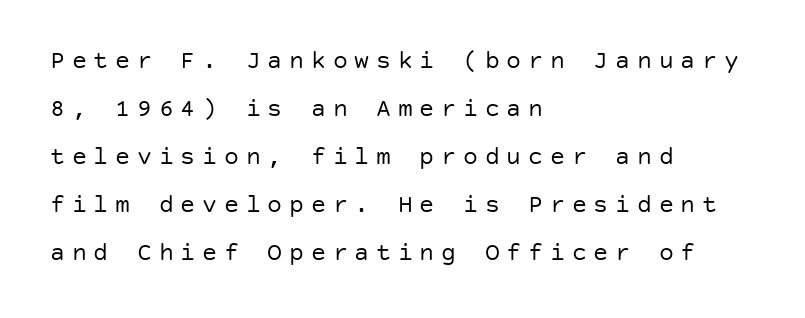
{"italic": "no", "bold": "no", "underline": "no", "align": "left", "line_spacing": "loose", "line_spacing_ratio": 1.92, "letter_spacing": "wide", "letter_spacing_em": 0.27, "glyph_px": 25}
